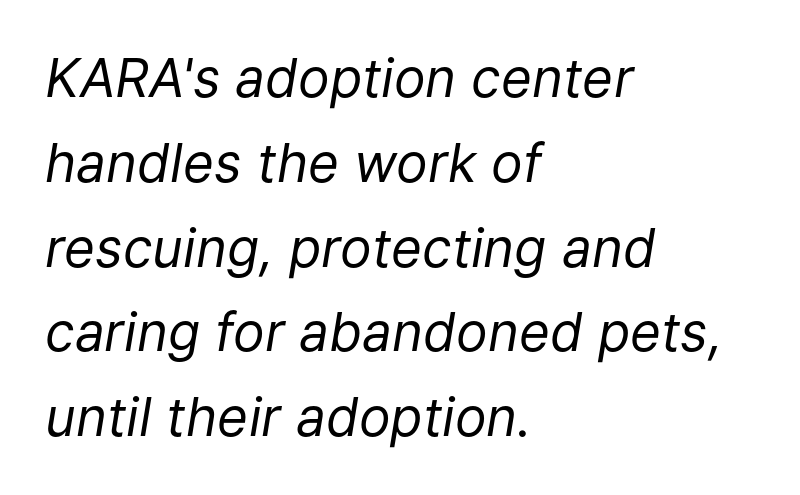
The image shows 53 px regular-weight type, italic (leaning right); set left-aligned, normal line spacing (1.6x), normal letter spacing, not underlined; low stroke contrast and a medium x-height.
